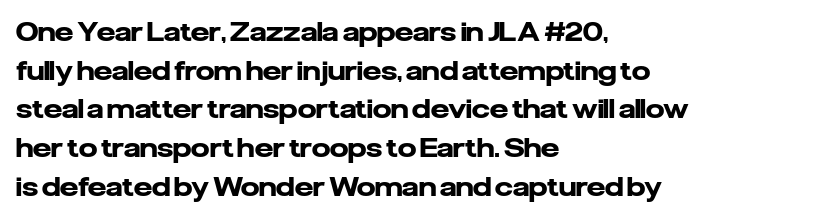
Q: Is the text bold? A: Yes.
Q: Is the text italic (slanted)? A: No, it is upright.
Q: Is the text underlined? A: No.
Q: How is the paragraph aligned? A: Left-aligned.
Q: Is the spacing between letters normal or unusually wide? A: Normal.
Q: Is the spacing between lines tight, normal or loose? A: Normal.
